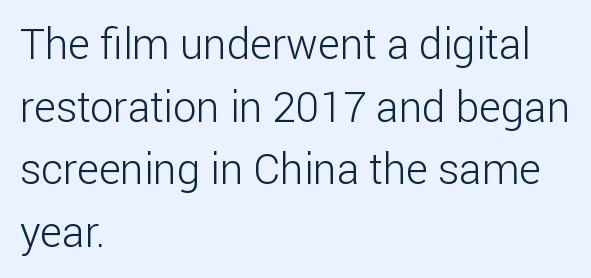
{"serif": "no", "italic": "no", "bold": "no", "weight": "light", "width": "normal", "stroke_contrast": "low", "x_height": "medium", "monospaced": "no", "underline": "no", "align": "left", "line_spacing": "normal", "line_spacing_ratio": 1.49, "letter_spacing": "normal", "letter_spacing_em": 0.0, "glyph_px": 42}
